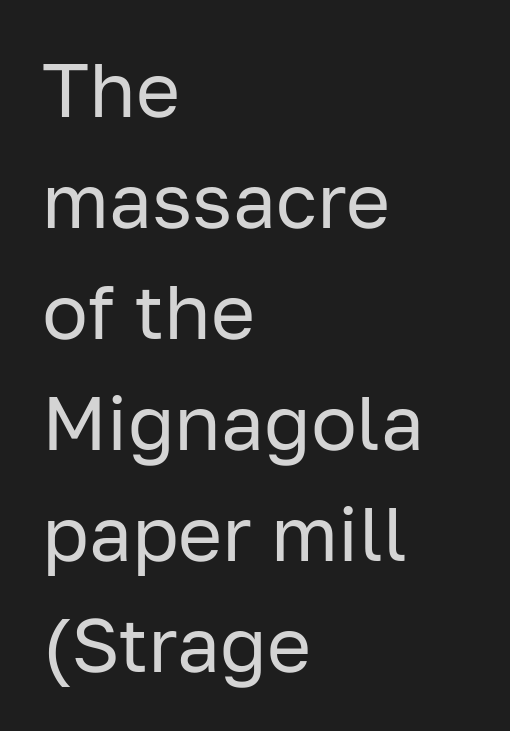
{"serif": "no", "italic": "no", "bold": "no", "weight": "regular", "width": "normal", "stroke_contrast": "low", "x_height": "medium", "monospaced": "no", "underline": "no", "align": "left", "line_spacing": "normal", "line_spacing_ratio": 1.46, "letter_spacing": "normal", "letter_spacing_em": 0.0, "glyph_px": 76}
